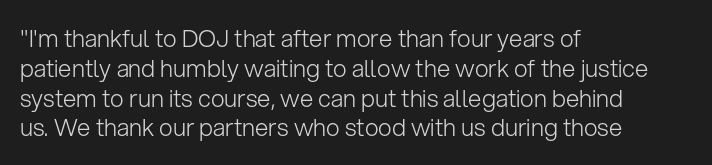
The image shows 24 px text type, upright; set left-aligned, line spacing 1.24x, normal letter spacing, not underlined.
